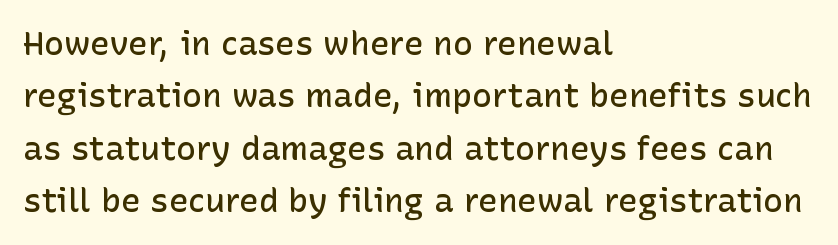
Q: Is the text bold? A: Semi-bold.
Q: Is the text italic (slanted)? A: No, it is upright.
Q: Is the typeface a serif or a sans-serif typeface? A: Sans-serif.
Q: Is the text underlined? A: No.
Q: How is the paragraph aligned? A: Left-aligned.
Q: Is the spacing between letters normal or unusually wide? A: Normal.
Q: Is the spacing between lines tight, normal or loose? A: Normal.
Q: Width (condensed, normal, or wide)? A: Normal.
Q: Stroke contrast? A: Low.
Q: x-height? A: Medium.
Q: Monospaced? A: No.
